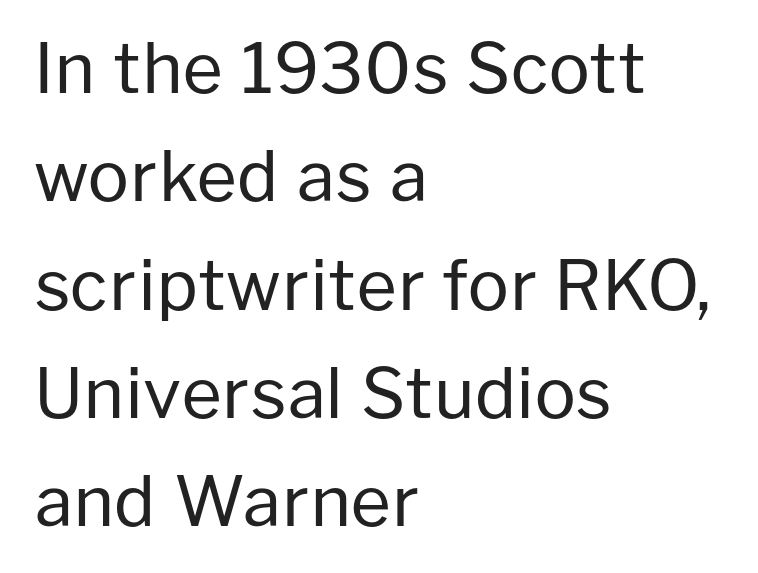
Q: Is the text bold? A: No.
Q: Is the text italic (slanted)? A: No, it is upright.
Q: Is the typeface a serif or a sans-serif typeface? A: Sans-serif.
Q: Is the text underlined? A: No.
Q: How is the paragraph aligned? A: Left-aligned.
Q: Is the spacing between letters normal or unusually wide? A: Normal.
Q: Is the spacing between lines tight, normal or loose? A: Normal.
Q: Width (condensed, normal, or wide)? A: Normal.
Q: Stroke contrast? A: Low.
Q: x-height? A: Medium.
Q: Monospaced? A: No.
